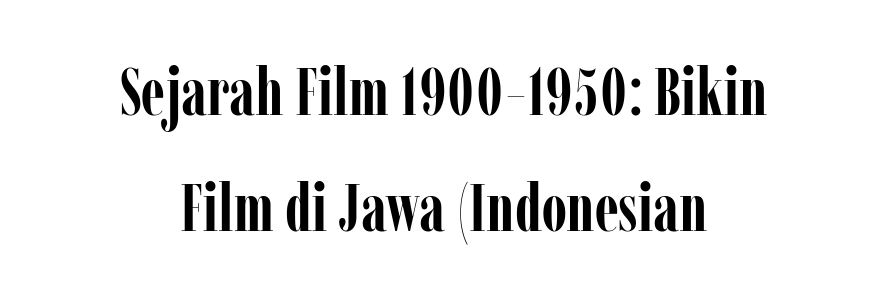
Q: Is the text bold? A: Yes.
Q: Is the text italic (slanted)? A: No, it is upright.
Q: Is the typeface a serif or a sans-serif typeface? A: Serif.
Q: Is the text underlined? A: No.
Q: How is the paragraph aligned? A: Centered.
Q: Is the spacing between letters normal or unusually wide? A: Normal.
Q: Width (condensed, normal, or wide)? A: Condensed.
Q: Stroke contrast? A: Low.
Q: x-height? A: Medium.
Q: Monospaced? A: No.
